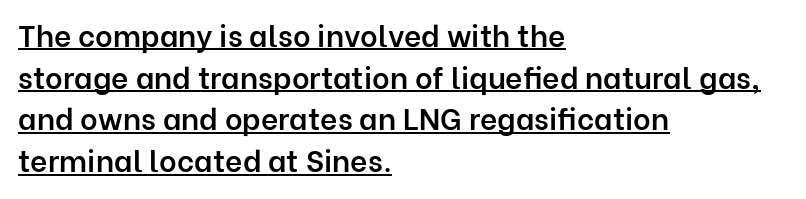
The image shows 30 px semibold sans-serif type, upright; set left-aligned, normal line spacing (1.39x), normal letter spacing, underlined; low stroke contrast and a medium x-height.
